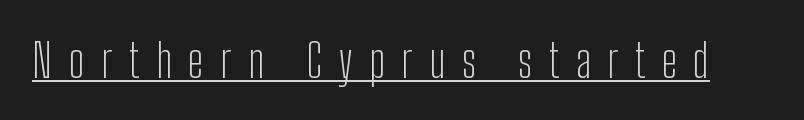
{"serif": "no", "italic": "no", "bold": "no", "weight": "light", "width": "condensed", "stroke_contrast": "low", "x_height": "medium", "monospaced": "no", "underline": "yes", "letter_spacing": "wide", "letter_spacing_em": 0.36, "glyph_px": 46}
